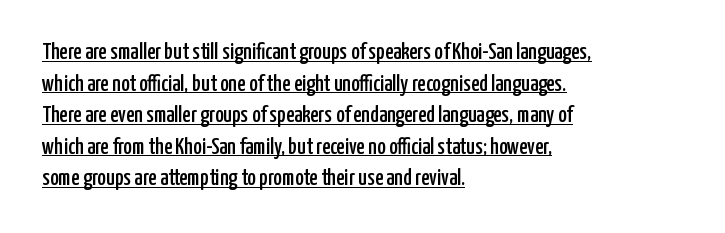
The vertical gap from one line to the next is medium. Notice how a bar underscores the lettering throughout. Tracking value appears to be zero — textbook default spacing. Line starts are locked; line ends wander.
